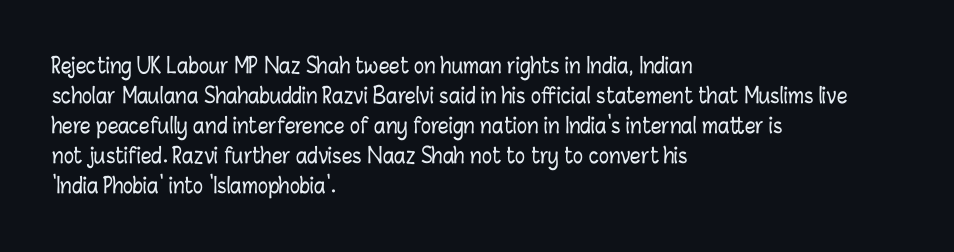
{"italic": "no", "underline": "no", "align": "left", "line_spacing": "normal", "line_spacing_ratio": 1.43, "letter_spacing": "normal", "letter_spacing_em": 0.0, "glyph_px": 21}
